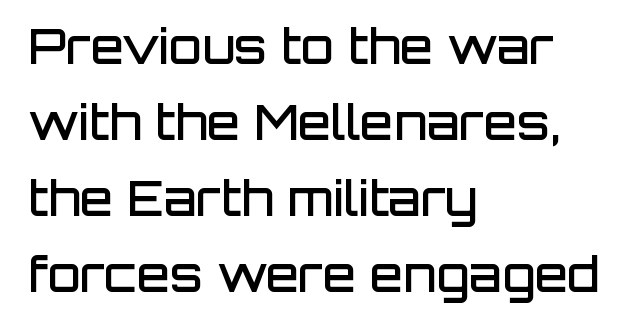
Q: Is the text bold? A: Semi-bold.
Q: Is the text italic (slanted)? A: No, it is upright.
Q: Is the typeface a serif or a sans-serif typeface? A: Sans-serif.
Q: Is the text underlined? A: No.
Q: How is the paragraph aligned? A: Left-aligned.
Q: Is the spacing between letters normal or unusually wide? A: Normal.
Q: Is the spacing between lines tight, normal or loose? A: Normal.
Q: Width (condensed, normal, or wide)? A: Normal.
Q: Stroke contrast? A: Low.
Q: x-height? A: Large.
Q: Monospaced? A: No.
